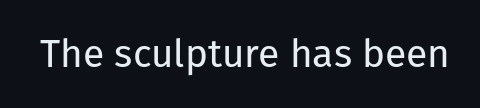
Q: Is the text bold? A: No.
Q: Is the text italic (slanted)? A: No, it is upright.
Q: Is the typeface a serif or a sans-serif typeface? A: Sans-serif.
Q: Is the text underlined? A: No.
Q: Is the spacing between letters normal or unusually wide? A: Normal.
Q: Width (condensed, normal, or wide)? A: Normal.
Q: Stroke contrast? A: Low.
Q: x-height? A: Medium.
Q: Monospaced? A: No.
